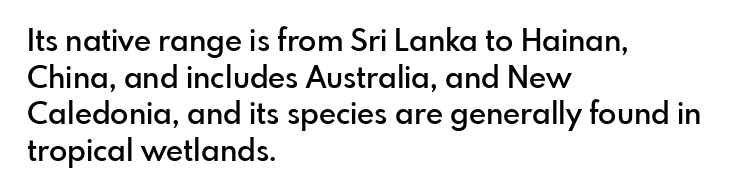
Q: Is the text bold? A: Semi-bold.
Q: Is the text italic (slanted)? A: No, it is upright.
Q: Is the typeface a serif or a sans-serif typeface? A: Sans-serif.
Q: Is the text underlined? A: No.
Q: How is the paragraph aligned? A: Left-aligned.
Q: Is the spacing between letters normal or unusually wide? A: Normal.
Q: Width (condensed, normal, or wide)? A: Normal.
Q: Stroke contrast? A: Low.
Q: x-height? A: Small.
Q: Monospaced? A: No.
